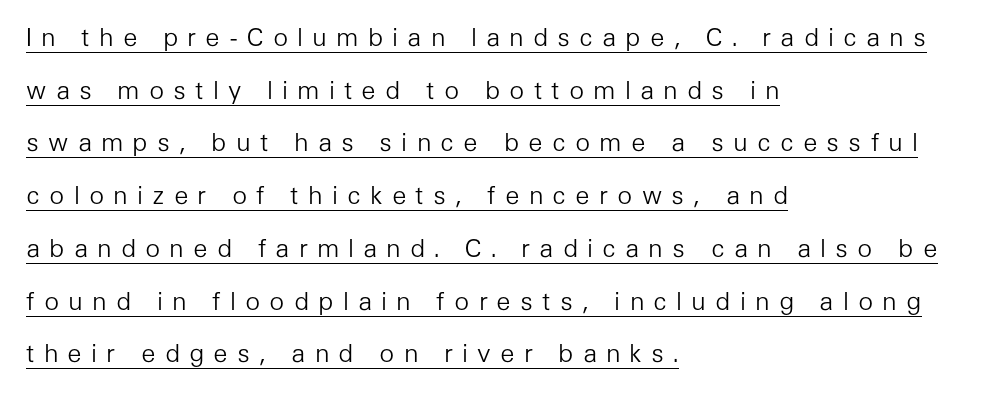
Q: Is the text bold? A: No.
Q: Is the text italic (slanted)? A: No, it is upright.
Q: Is the text underlined? A: Yes.
Q: How is the paragraph aligned? A: Left-aligned.
Q: Is the spacing between letters normal or unusually wide? A: Unusually wide.
Q: Is the spacing between lines tight, normal or loose? A: Loose.
